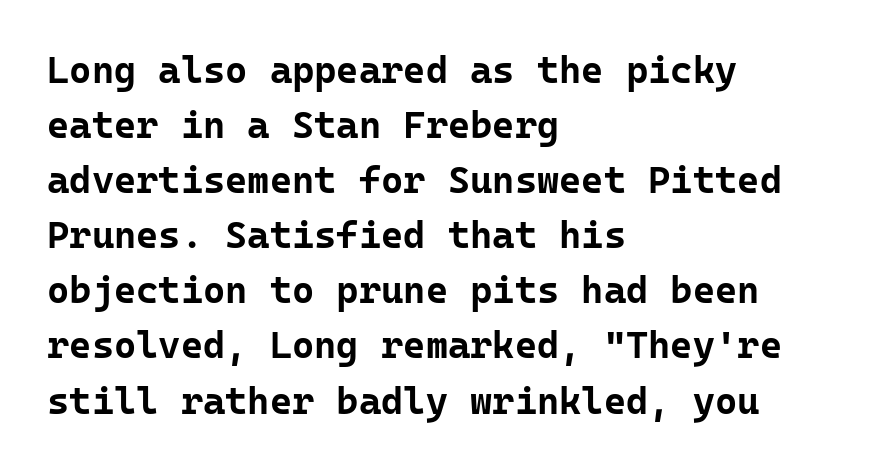
Q: Is the text bold? A: Yes.
Q: Is the text italic (slanted)? A: No, it is upright.
Q: Is the typeface a serif or a sans-serif typeface? A: Sans-serif.
Q: Is the text underlined? A: No.
Q: How is the paragraph aligned? A: Left-aligned.
Q: Is the spacing between letters normal or unusually wide? A: Normal.
Q: Is the spacing between lines tight, normal or loose? A: Normal.
Q: Width (condensed, normal, or wide)? A: Normal.
Q: Stroke contrast? A: Low.
Q: x-height? A: Medium.
Q: Monospaced? A: Yes.
